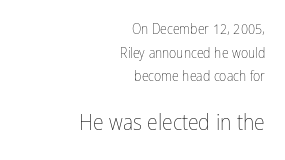
The image shows 22 px text type, upright; set right-aligned, normal line spacing (1.68x), normal letter spacing, not underlined; the second (bottom) block is 1.57x larger.
